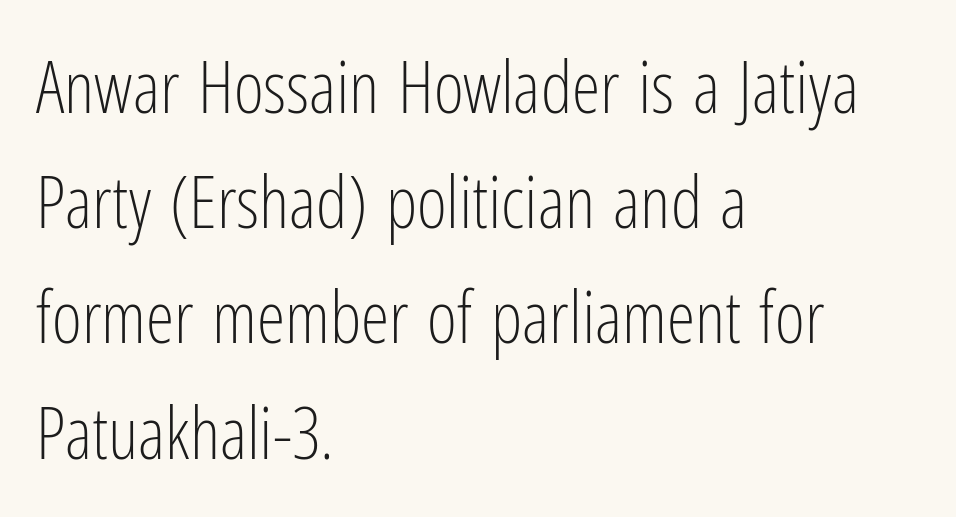
The image shows 72 px light, condensed sans-serif type, upright; set left-aligned, normal line spacing (1.6x), normal letter spacing, not underlined; low stroke contrast and a medium x-height.
